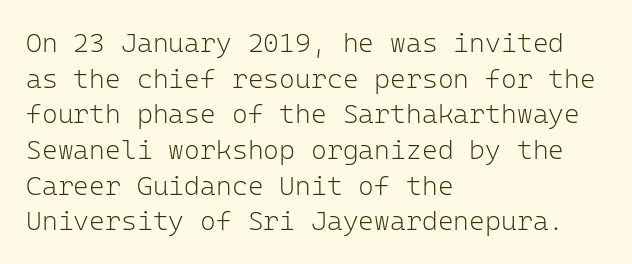
The image shows 27 px text type, upright; set left-aligned, normal line spacing (1.32x), normal letter spacing, not underlined.
